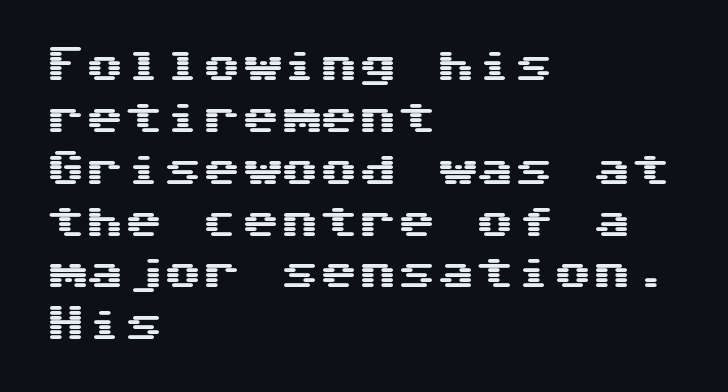
Regular leading. Clear beneath every line of the passage. The passage is arranged the way most books set body copy — flush left. Note: no serifs on the glyphs. The horizontal fit of the characters is conventional and even. It's the straight-up-and-down kind of type.
